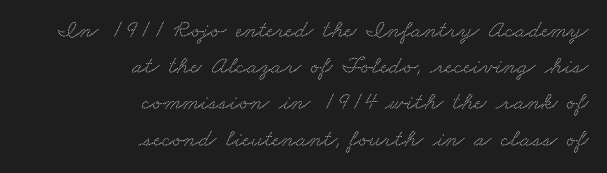
The image shows 25 px text type; set right-aligned, normal line spacing (1.45x), normal letter spacing, not underlined.
